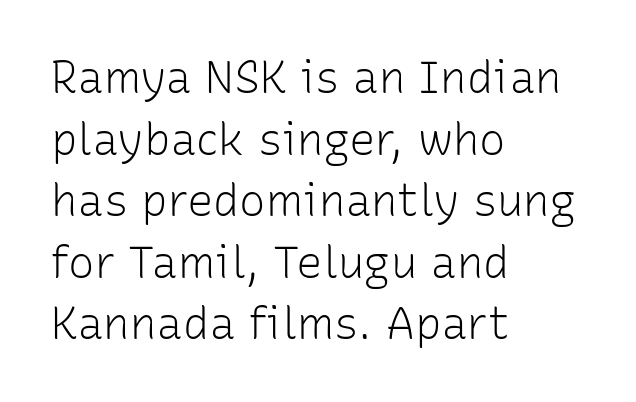
The letters sit at their default tracking, neither squeezed nor spread. The glyphs in this specimen are sans serif. Italic: no, the glyphs are upright roman. You could not count columns in this text — the font is proportionally spaced.
